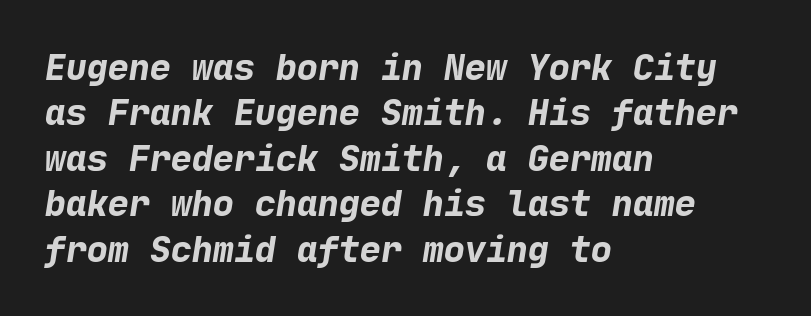
{"serif": "no", "bold": "yes", "weight": "bold", "width": "normal", "stroke_contrast": "low", "x_height": "medium", "underline": "no", "align": "left", "line_spacing": "normal", "line_spacing_ratio": 1.3, "letter_spacing": "normal", "letter_spacing_em": 0.0, "glyph_px": 35}
